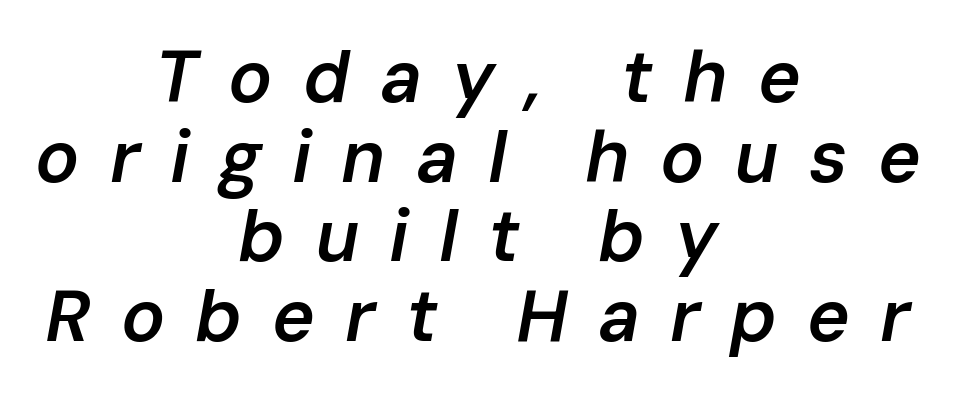
{"italic": "yes", "lean": "right", "slant_degrees": 10, "bold": "semi", "weight": "semibold", "width": "normal", "stroke_contrast": "low", "x_height": "medium", "monospaced": "no", "underline": "no", "align": "center", "line_spacing": "tight", "line_spacing_ratio": 1.09, "letter_spacing": "wide", "letter_spacing_em": 0.41, "glyph_px": 73}
